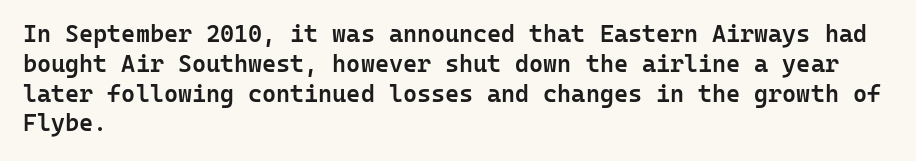
{"italic": "no", "bold": "semi", "underline": "no", "align": "left", "line_spacing_ratio": 1.24, "letter_spacing": "normal", "letter_spacing_em": 0.0, "glyph_px": 24}
